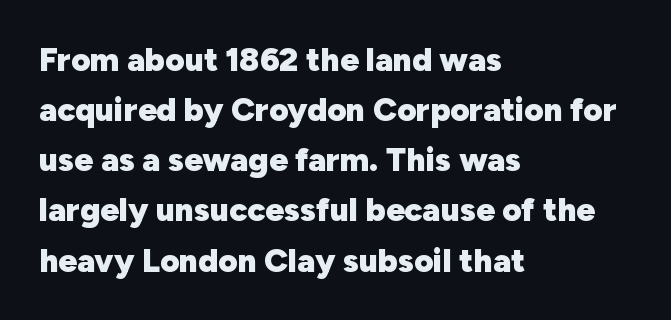
Q: Is the text bold? A: Yes.
Q: Is the text italic (slanted)? A: No, it is upright.
Q: Is the typeface a serif or a sans-serif typeface? A: Sans-serif.
Q: Is the text underlined? A: No.
Q: How is the paragraph aligned? A: Left-aligned.
Q: Is the spacing between letters normal or unusually wide? A: Normal.
Q: Is the spacing between lines tight, normal or loose? A: Normal.
Q: Width (condensed, normal, or wide)? A: Normal.
Q: Stroke contrast? A: Low.
Q: x-height? A: Medium.
Q: Monospaced? A: No.
